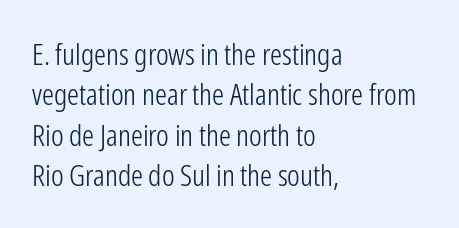
The image shows 30 px light, condensed sans-serif type, upright; set left-aligned, normal line spacing (1.35x), normal letter spacing, not underlined; low stroke contrast and a medium x-height.
